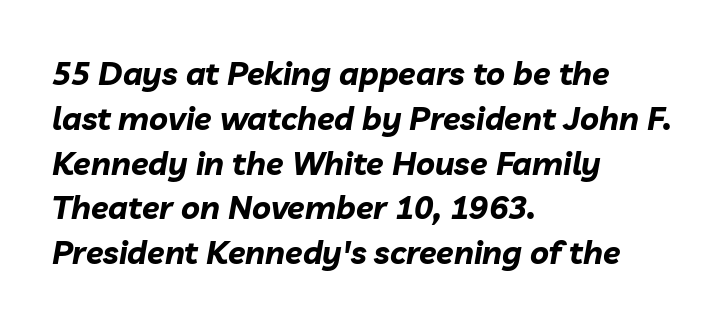
{"italic": "yes", "lean": "right", "slant_degrees": 10, "bold": "yes", "weight": "bold", "width": "normal", "stroke_contrast": "low", "x_height": "medium", "monospaced": "no", "underline": "no", "align": "left", "line_spacing": "normal", "line_spacing_ratio": 1.4, "letter_spacing": "normal", "letter_spacing_em": 0.0, "glyph_px": 32}
